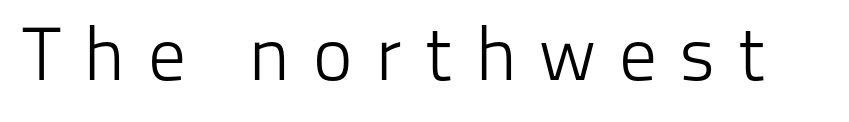
The image shows 75 px light sans-serif type, upright; set unusually wide letter spacing (+0.3 em), not underlined; low stroke contrast and a medium x-height.
